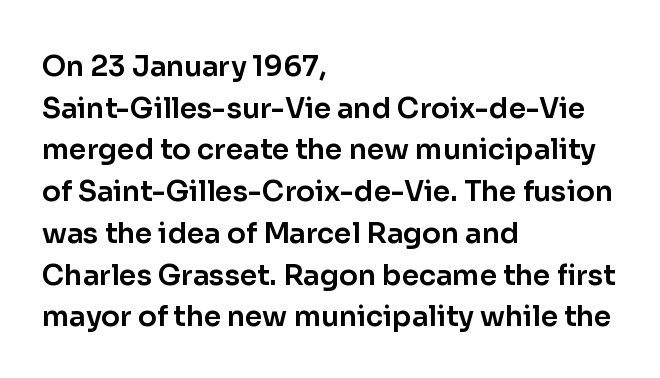
Do the letters lean? They stand straight. The space between consecutive lines is moderate. The letterforms sit shoulder to shoulder at normal distance. These lines are rendered in a variable-pitch font. Bare-footed words on every line.
